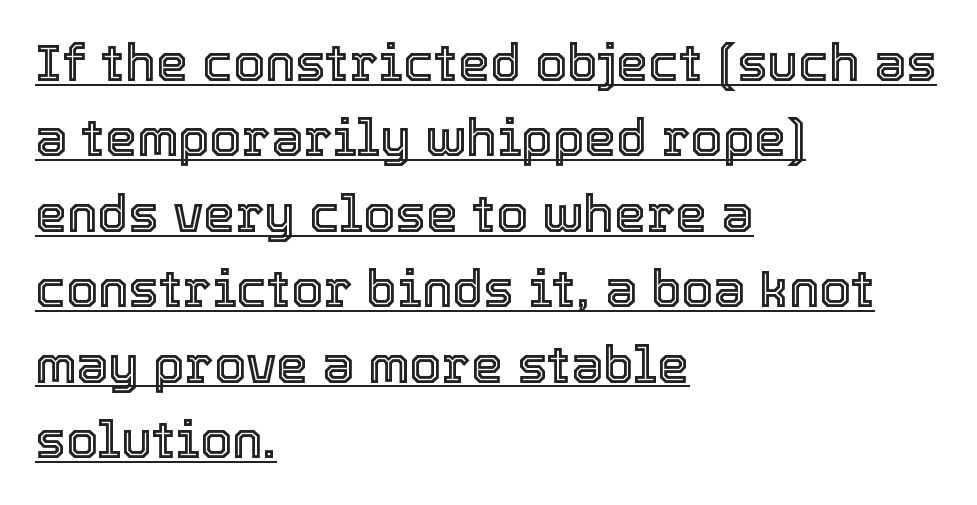
The image shows 51 px text type, upright; set left-aligned, normal line spacing (1.48x), normal letter spacing, underlined; a medium x-height.
